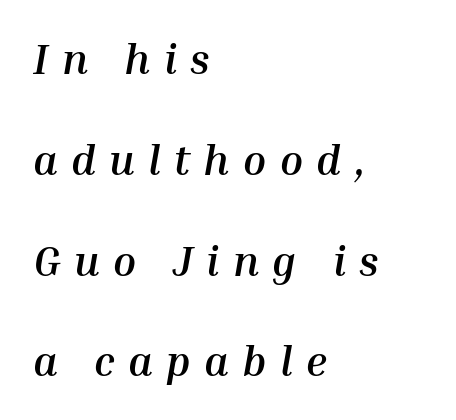
Its strokes are broad and dark, the hallmark of bold type. Summary of vertical rhythm: relaxed, with wide interline spacing. The face used here is proportionally spaced, like ordinary book or web type. Caption: multi-line text, flush left, ragged right. Characters follow at a spacing far wider than the type designer built in.
